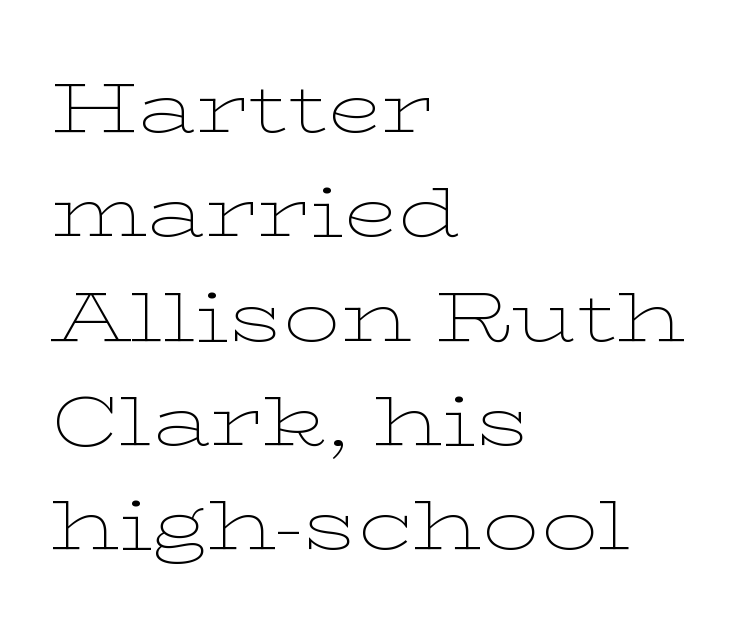
Q: Is the text bold? A: No.
Q: Is the text italic (slanted)? A: No, it is upright.
Q: Is the typeface a serif or a sans-serif typeface? A: Serif.
Q: Is the text underlined? A: No.
Q: How is the paragraph aligned? A: Left-aligned.
Q: Is the spacing between letters normal or unusually wide? A: Normal.
Q: Is the spacing between lines tight, normal or loose? A: Normal.
Q: Width (condensed, normal, or wide)? A: Wide.
Q: Stroke contrast? A: Low.
Q: x-height? A: Medium.
Q: Monospaced? A: No.
